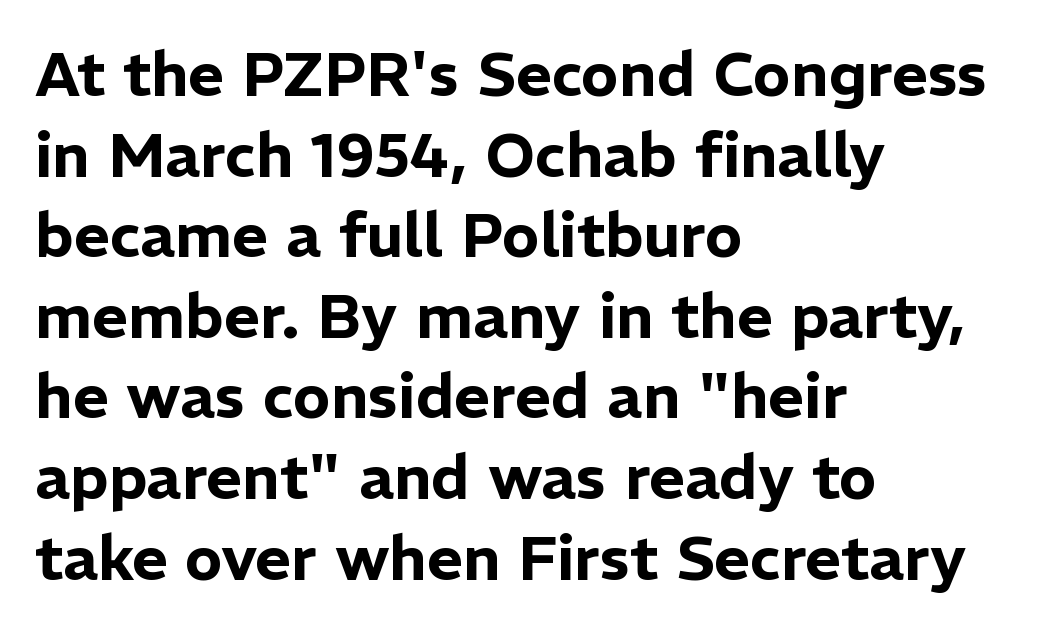
A typesetter would mark this as roman, not italic. The glyphs in this specimen are sans serif. Summary of vertical rhythm: regular, with standard interline spacing. A typesetter would call this proportional, since set widths differ per character.
